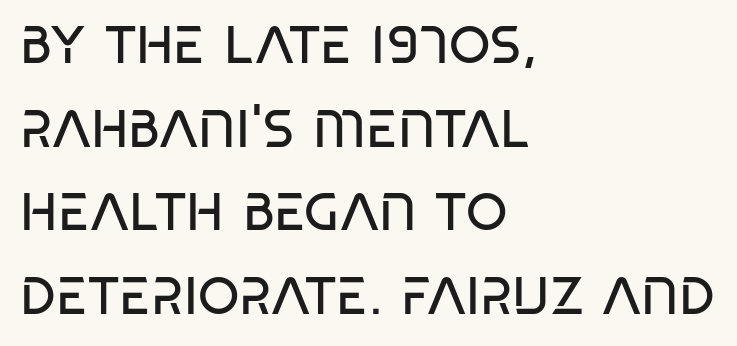
{"serif": "no", "bold": "no", "weight": "regular", "width": "condensed", "stroke_contrast": "low", "x_height": "large", "monospaced": "no", "underline": "no", "align": "left", "line_spacing": "normal", "line_spacing_ratio": 1.58, "letter_spacing": "normal", "letter_spacing_em": 0.0, "glyph_px": 53}
